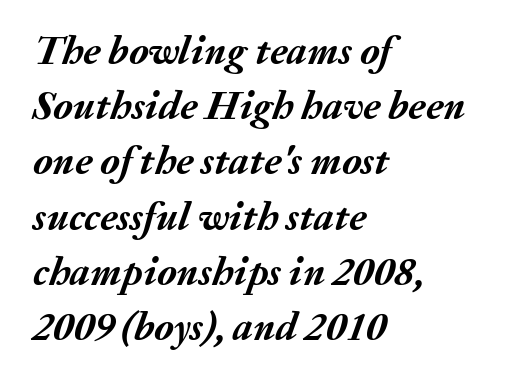
{"italic": "yes", "lean": "right", "slant_degrees": 20, "bold": "yes", "weight": "semibold", "width": "normal", "stroke_contrast": "medium", "x_height": "medium", "monospaced": "no", "underline": "no", "align": "left", "line_spacing": "normal", "line_spacing_ratio": 1.38, "letter_spacing": "normal", "letter_spacing_em": 0.0, "glyph_px": 40}
